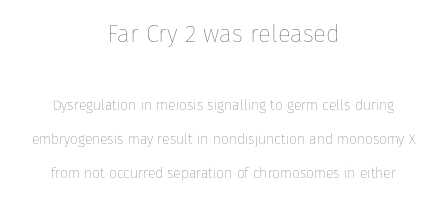
{"italic": "no", "bold": "no", "underline": "no", "align": "center", "line_spacing": "loose", "line_spacing_ratio": 2.41, "letter_spacing": "normal", "letter_spacing_em": 0.0, "larger_block": "first", "size_ratio": 1.71, "glyph_px": 24}
